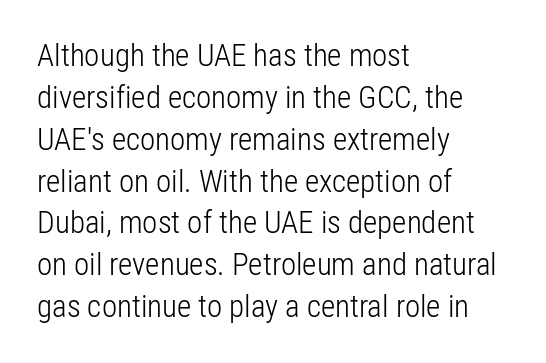
The zone under the glyphs is completely vacant. No letter is thick-stroked: the sample isn't bold. Vertical strokes here are truly vertical. You could not count columns in this text — the font is proportionally spaced. The compositor pushed each line to the left boundary.
